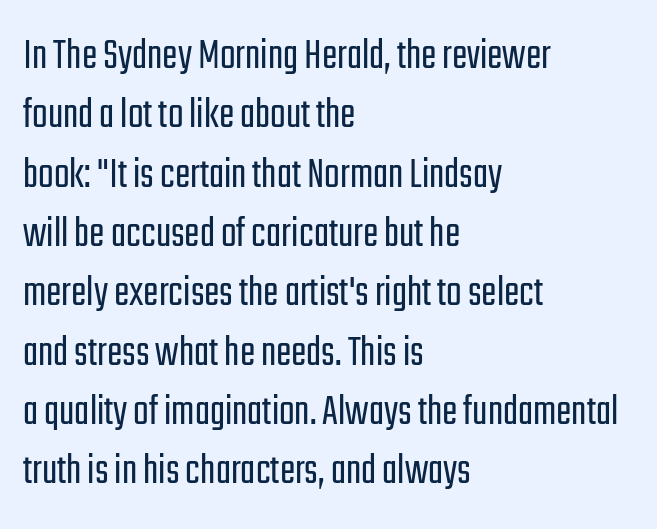
{"serif": "no", "italic": "no", "bold": "no", "weight": "light", "width": "condensed", "stroke_contrast": "low", "x_height": "medium", "monospaced": "no", "underline": "no", "align": "left", "line_spacing": "normal", "line_spacing_ratio": 1.29, "letter_spacing": "normal", "letter_spacing_em": 0.0, "glyph_px": 46}
